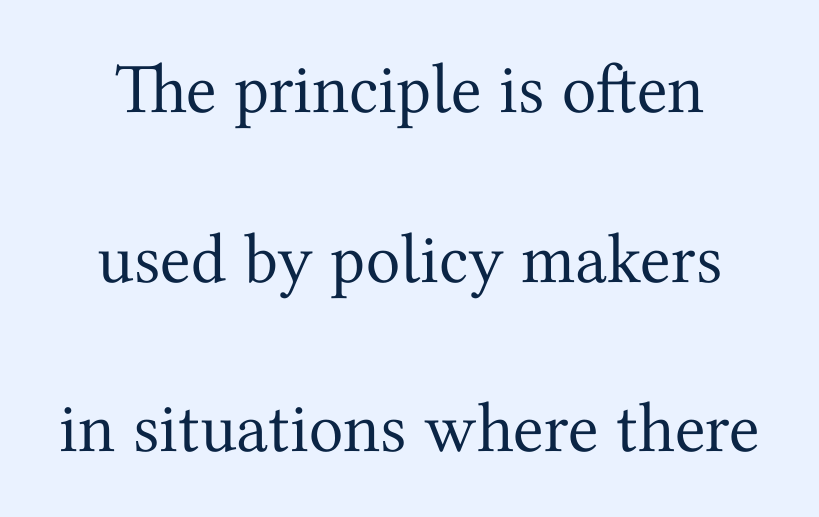
The image shows 71 px regular-weight serif type, upright; set loose line spacing (2.39x), normal letter spacing, not underlined; medium stroke contrast and a medium x-height.
